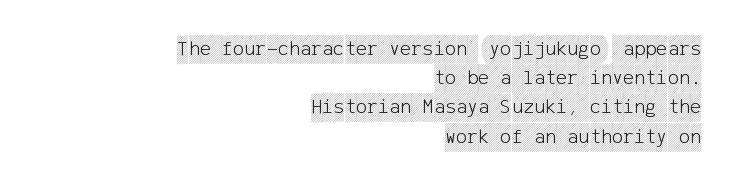
The image shows 21 px text type, upright; set right-aligned, normal line spacing (1.39x), normal letter spacing, not underlined.
